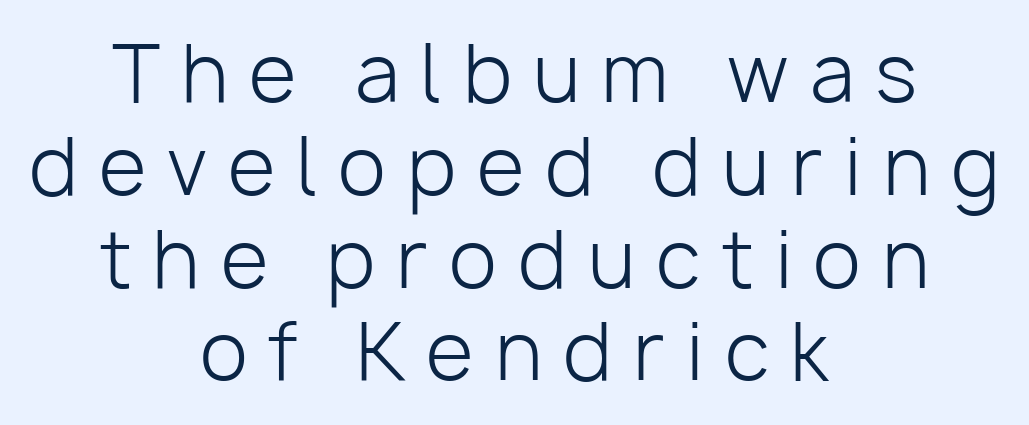
{"serif": "no", "italic": "no", "bold": "no", "weight": "light", "width": "normal", "stroke_contrast": "low", "x_height": "medium", "monospaced": "no", "underline": "no", "align": "center", "line_spacing_ratio": 1.19, "letter_spacing": "wide", "letter_spacing_em": 0.27, "glyph_px": 78}
